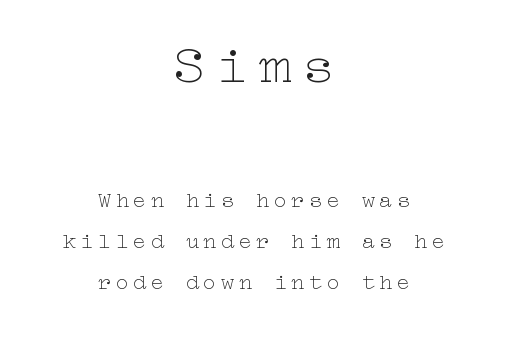
Underlining? Definitely not there. The typesetter chose a symmetrical, centered arrangement here. The face used here is rendered with a markedly widened letterfit. This reads as an unemphasized weight, regular at the heaviest. Italic: no, the glyphs are upright roman. The upper block of text is set noticeably larger than the block beneath it.
